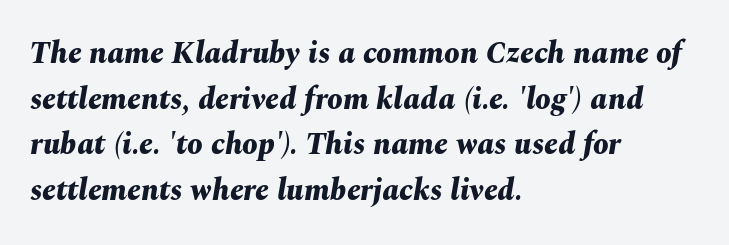
{"italic": "yes", "lean": "right", "slant_degrees": 10, "bold": "yes", "weight": "bold", "width": "normal", "stroke_contrast": "medium", "x_height": "medium", "monospaced": "no", "underline": "no", "align": "left", "line_spacing": "normal", "line_spacing_ratio": 1.47, "letter_spacing": "normal", "letter_spacing_em": 0.0, "glyph_px": 31}
